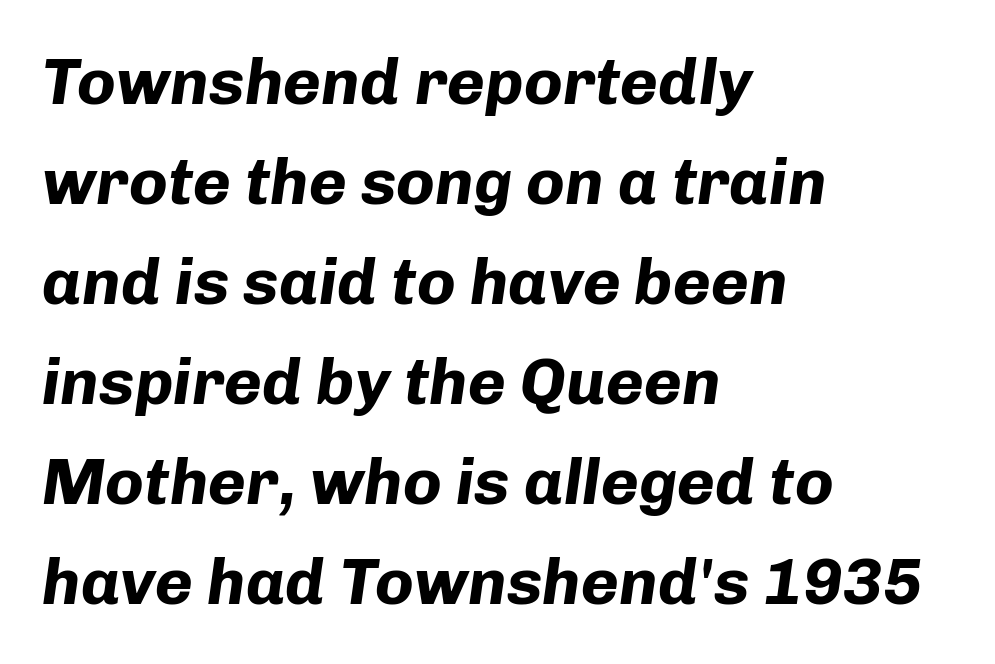
Q: Is the text bold? A: Yes.
Q: Is the text italic (slanted)? A: Yes, it leans right by about 8 degrees.
Q: Is the text underlined? A: No.
Q: How is the paragraph aligned? A: Left-aligned.
Q: Is the spacing between letters normal or unusually wide? A: Normal.
Q: Is the spacing between lines tight, normal or loose? A: Normal.
Q: Width (condensed, normal, or wide)? A: Normal.
Q: Stroke contrast? A: Low.
Q: x-height? A: Medium.
Q: Monospaced? A: No.
